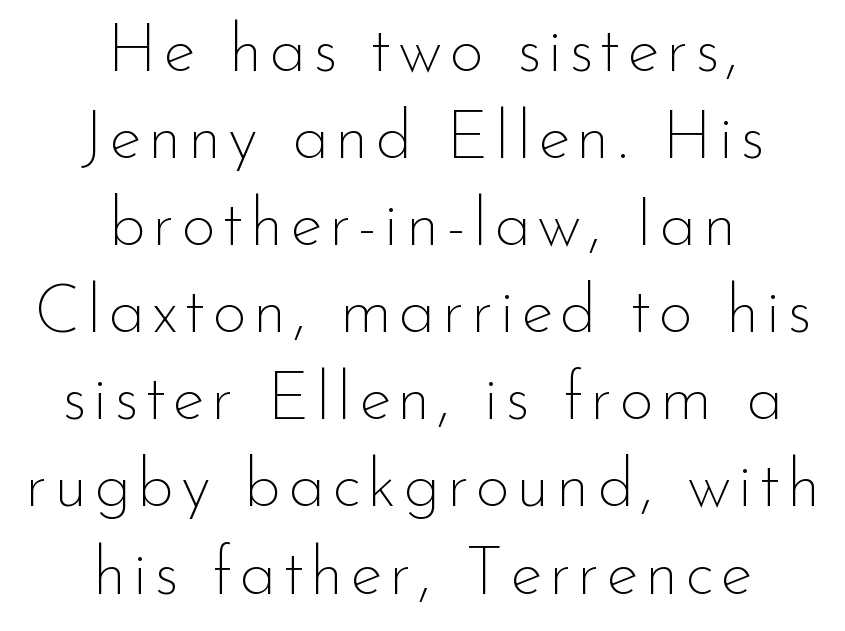
Just letters on the line, the space beneath them empty. The letters stand upright; this is a roman face. Weight: not bold — regular or lighter. Both edges are ragged and mirror each other, which tells us the setting is centered.
